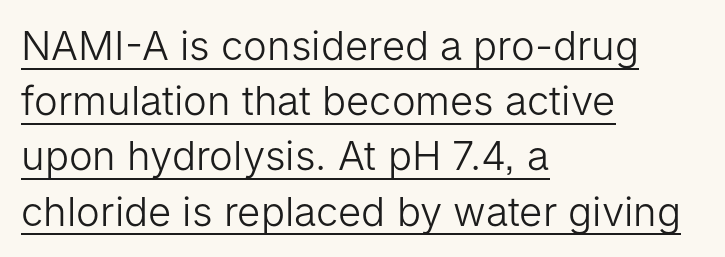
The image shows 40 px light sans-serif type, upright; set left-aligned, normal line spacing (1.38x), normal letter spacing, underlined; low stroke contrast and a medium x-height.
